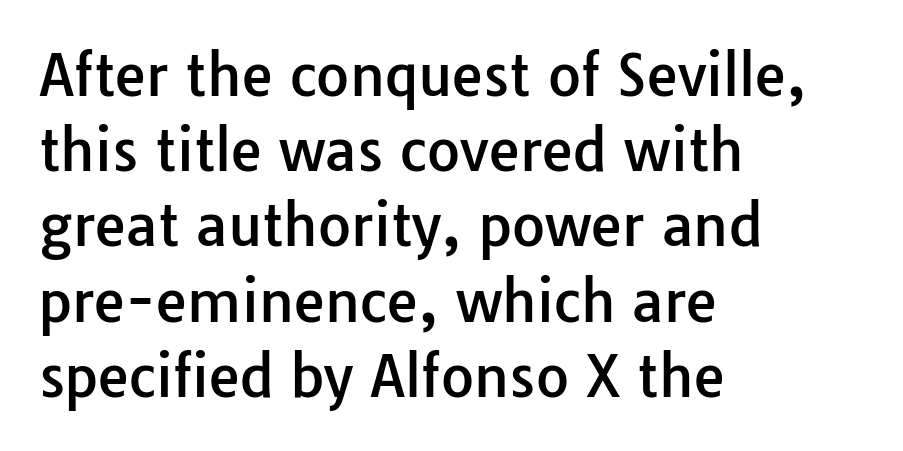
Q: Is the text italic (slanted)? A: No, it is upright.
Q: Is the typeface a serif or a sans-serif typeface? A: Sans-serif.
Q: Is the text underlined? A: No.
Q: How is the paragraph aligned? A: Left-aligned.
Q: Is the spacing between letters normal or unusually wide? A: Normal.
Q: Is the spacing between lines tight, normal or loose? A: Normal.
Q: Width (condensed, normal, or wide)? A: Normal.
Q: Stroke contrast? A: Low.
Q: x-height? A: Medium.
Q: Monospaced? A: No.
